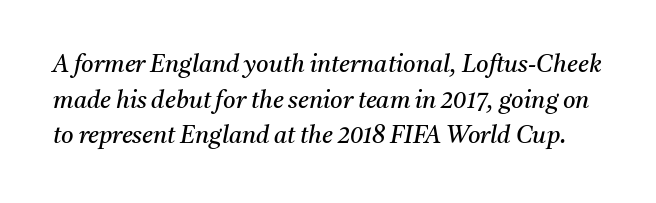
Yep, that's italic — everything's leaning. The vertical gap from one line to the next is medium. Summary of weight: not heavy and not bold. There is no visible air inserted between adjacent glyphs. Any mark beneath the type? The region is blank.
